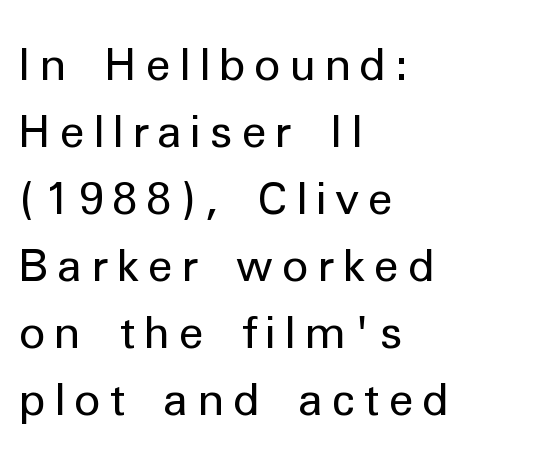
The image shows 45 px regular-weight sans-serif type, upright; set left-aligned, normal line spacing (1.49x), not underlined; low stroke contrast and a medium x-height.
